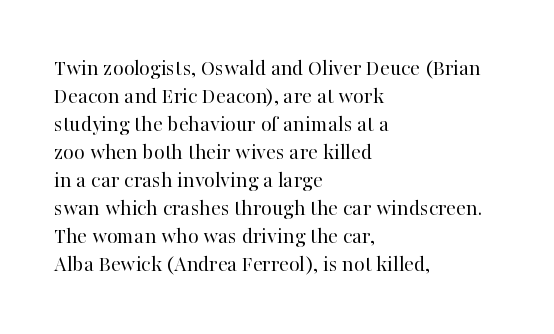
Q: Is the text bold? A: No.
Q: Is the text italic (slanted)? A: No, it is upright.
Q: Is the text underlined? A: No.
Q: How is the paragraph aligned? A: Left-aligned.
Q: Is the spacing between letters normal or unusually wide? A: Normal.
